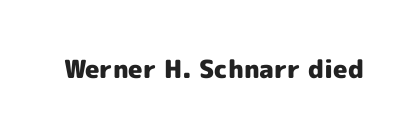
Underlining? Definitely not there. Strong, thick strokes mark this as bold type. This sample uses an upright cut, with every glyph sitting square on the baseline. A typesetter would call this zero additional tracking.
